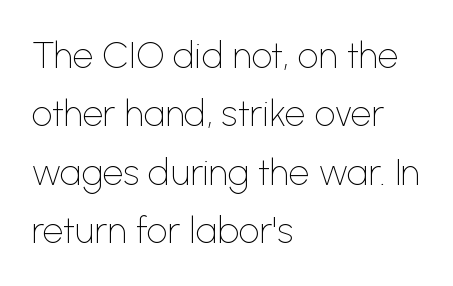
Q: Is the text bold? A: No.
Q: Is the text italic (slanted)? A: No, it is upright.
Q: Is the typeface a serif or a sans-serif typeface? A: Sans-serif.
Q: Is the text underlined? A: No.
Q: How is the paragraph aligned? A: Left-aligned.
Q: Is the spacing between letters normal or unusually wide? A: Normal.
Q: Is the spacing between lines tight, normal or loose? A: Normal.
Q: Width (condensed, normal, or wide)? A: Normal.
Q: Stroke contrast? A: Low.
Q: x-height? A: Medium.
Q: Monospaced? A: No.
